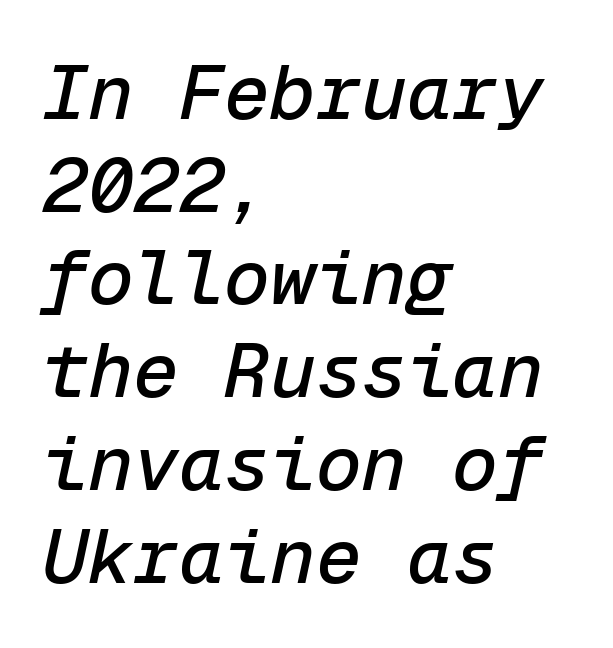
The foot of each line stays bare and open. The passage shown is typed in a monospace face where columns stay perfectly aligned. Posture: slanted. These lines are set flush left with a ragged right edge. Look at the tracking — it's just the regular setting, nothing added.
